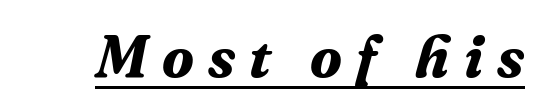
The image shows 59 px bold serif type, italic (leaning right); set unusually wide letter spacing (+0.24 em), underlined; medium stroke contrast and a medium x-height.
